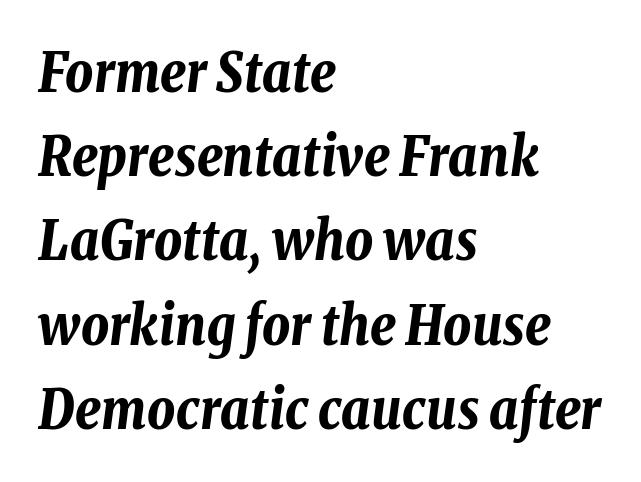
Beneath every word, the page is bare. Which margin do the lines hug? The left one — the right edge is uneven. You'd pick this weight for a headline — it's a proper bold. The face used here is rendered with its standard letterfit.
